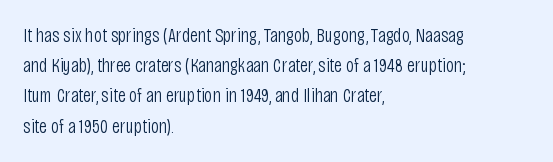
Q: Is the text bold? A: No.
Q: Is the text italic (slanted)? A: No, it is upright.
Q: Is the text underlined? A: No.
Q: How is the paragraph aligned? A: Left-aligned.
Q: Is the spacing between letters normal or unusually wide? A: Normal.
Q: Is the spacing between lines tight, normal or loose? A: Normal.
